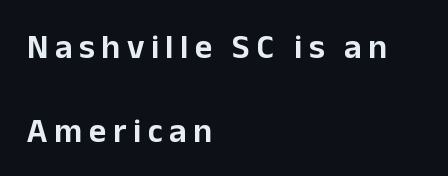
{"serif": "no", "italic": "no", "width": "normal", "stroke_contrast": "low", "x_height": "medium", "monospaced": "no", "underline": "no", "align": "left", "line_spacing": "loose", "line_spacing_ratio": 2.47, "glyph_px": 34}
